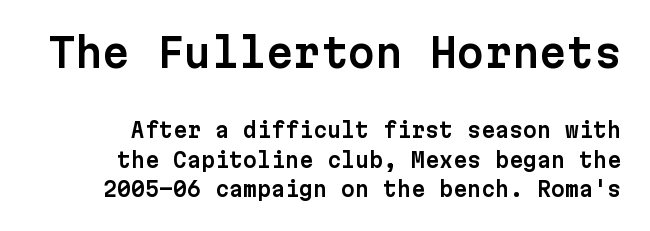
The rendering uses typewriter-style spacing with identical character cells. Reading down the column, the eye jumps a familiar distance to each next line. Characters follow at the spacing the type designer built in. The glyphs in this specimen are sans serif. This is the regular roman posture of the typeface.
